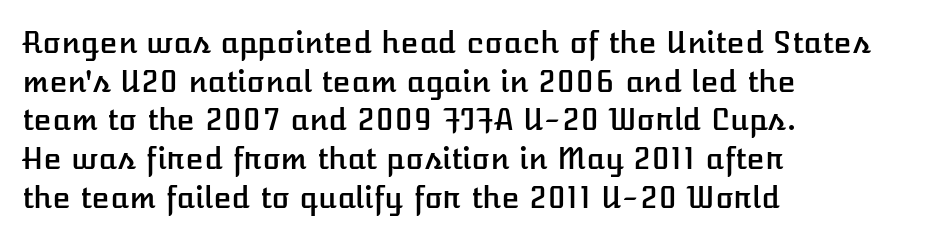
The space beneath each line is pristine and unruled. Compared with typical paragraphs, the rows here are spaced about the same. How are the letters spaced? Ordinarily, with no added tracking. Here the designer chose a conventional face with non-uniform glyph widths. The letters stand straight up with perfectly vertical stems.
